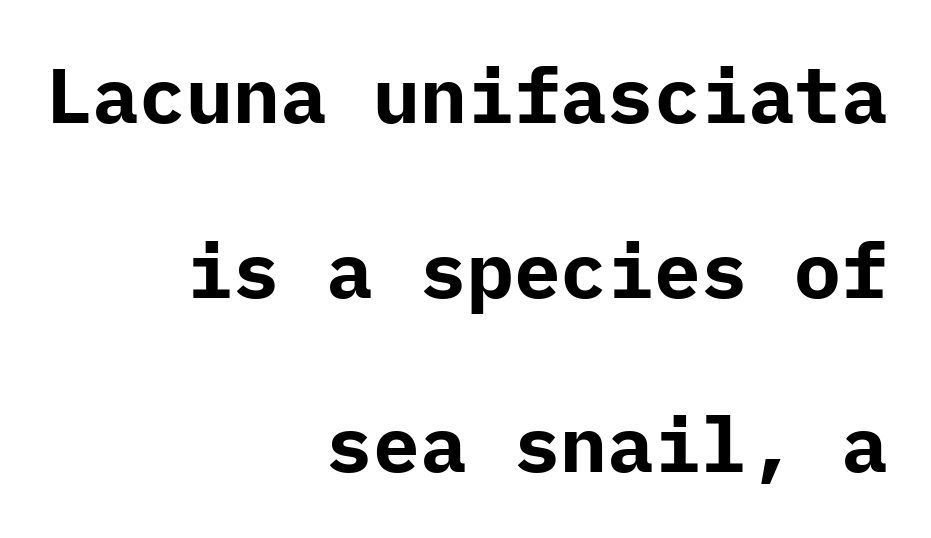
The image shows 78 px bold sans-serif type, upright; set right-aligned, loose line spacing (2.24x), normal letter spacing, not underlined; low stroke contrast and a medium x-height.
